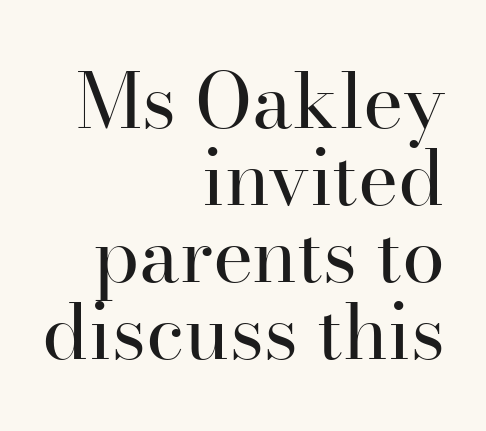
{"serif": "yes", "italic": "no", "bold": "no", "weight": "regular", "width": "normal", "stroke_contrast": "high", "x_height": "small", "monospaced": "no", "underline": "no", "align": "right", "line_spacing": "tight", "line_spacing_ratio": 1.0, "letter_spacing": "normal", "letter_spacing_em": 0.0, "glyph_px": 77}
